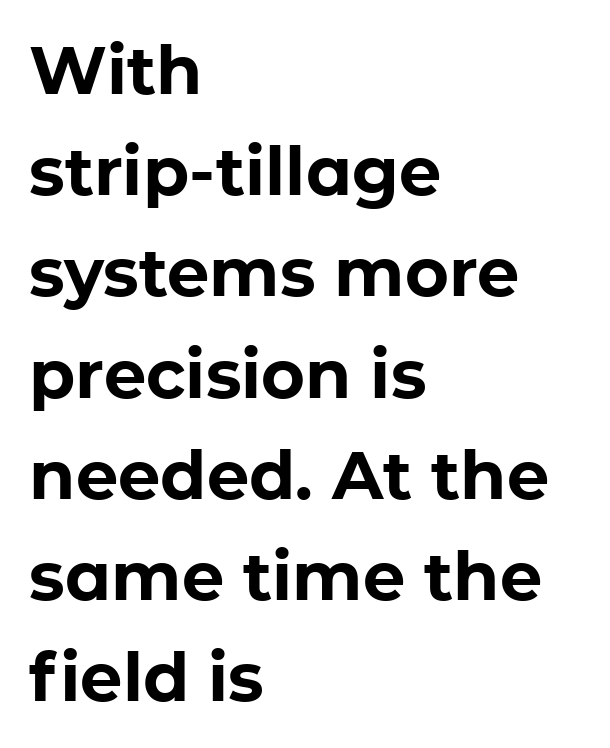
{"serif": "no", "italic": "no", "bold": "yes", "weight": "bold", "width": "normal", "stroke_contrast": "low", "x_height": "medium", "monospaced": "no", "underline": "no", "align": "left", "line_spacing": "normal", "line_spacing_ratio": 1.51, "letter_spacing": "normal", "letter_spacing_em": 0.0, "glyph_px": 67}
